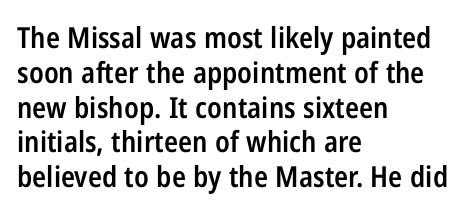
{"serif": "no", "italic": "no", "bold": "semi", "weight": "semibold", "width": "condensed", "stroke_contrast": "low", "x_height": "medium", "monospaced": "no", "underline": "no", "align": "left", "line_spacing_ratio": 1.2, "letter_spacing": "normal", "letter_spacing_em": 0.0, "glyph_px": 29}
